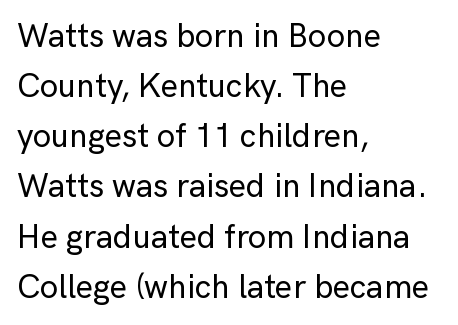
No word sits above an underline. Tall strokes in this sample are plumb rather than angled. Do the characters align in a grid? No, the font is proportional. Serifs: no, the terminals of the letterforms are clean.
